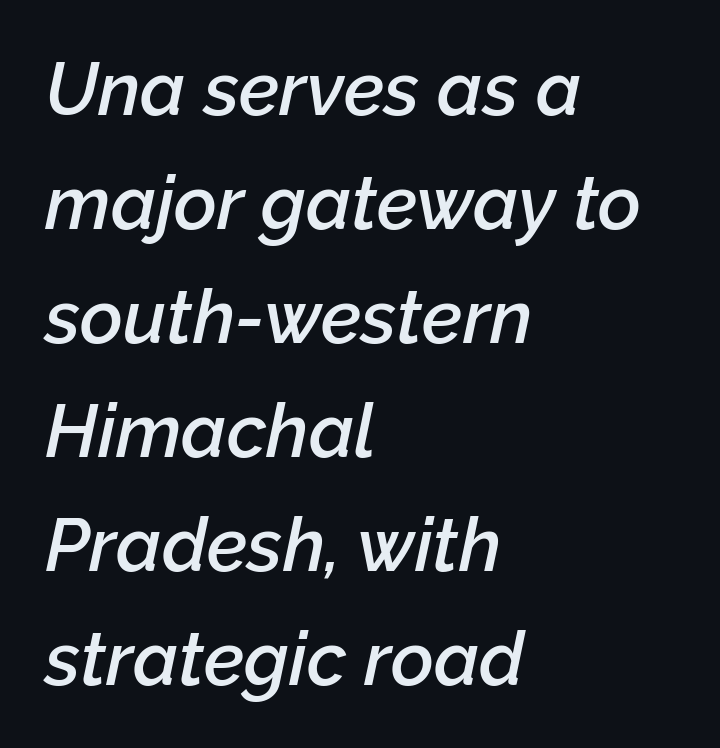
Nobody touched the tracking dial on this one. Note the varied advance widths — an 'i' is clearly narrower than an 'm'. Emphasis by weight is partial: semibold. Is the type slanted? Yes — the strokes lean at a clear angle. Underlining? Definitely not there.
